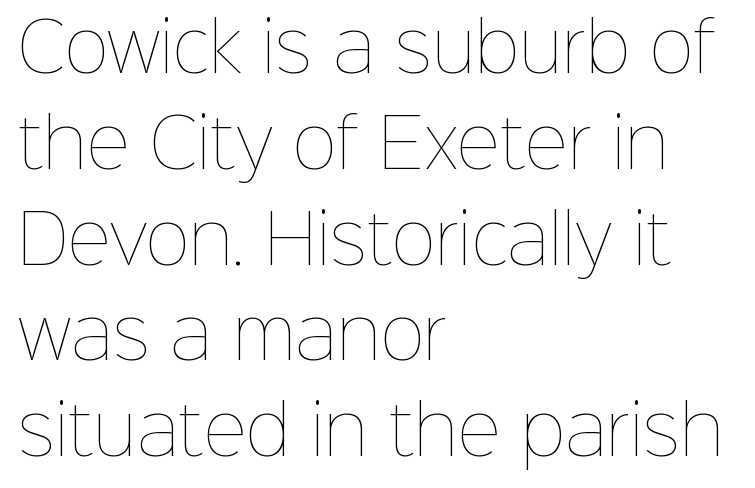
Q: Is the text bold? A: No.
Q: Is the text italic (slanted)? A: No, it is upright.
Q: Is the text underlined? A: No.
Q: How is the paragraph aligned? A: Left-aligned.
Q: Is the spacing between letters normal or unusually wide? A: Normal.
Q: Is the spacing between lines tight, normal or loose? A: Normal.
Q: Width (condensed, normal, or wide)? A: Normal.
Q: Stroke contrast? A: Low.
Q: x-height? A: Medium.
Q: Monospaced? A: No.
